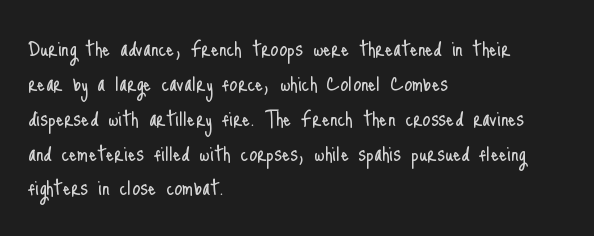
The image shows 26 px text type, upright; set left-aligned, normal line spacing (1.34x), normal letter spacing, not underlined.
